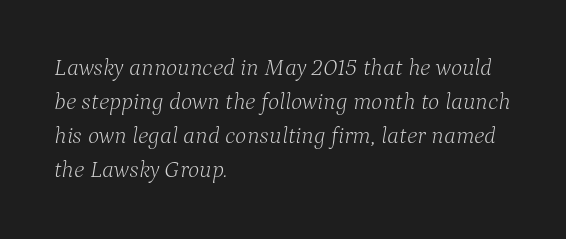
Unbolded letterforms with no extra heft. Observe the ordinary spacing: letters are neighbours, not strangers. One-word summary of the alignment: left. These lines were composed using italics.
